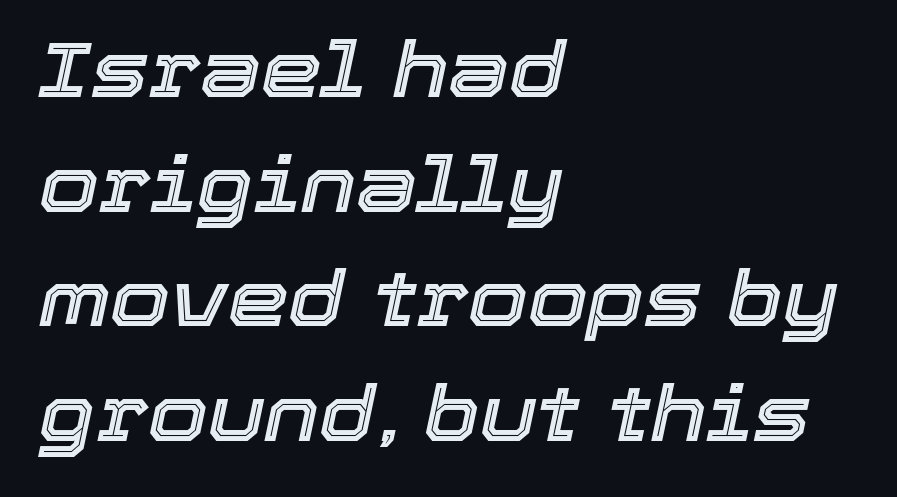
The image shows 77 px text type, italic (leaning right); set left-aligned, normal line spacing (1.49x), normal letter spacing, not underlined; a medium x-height.
